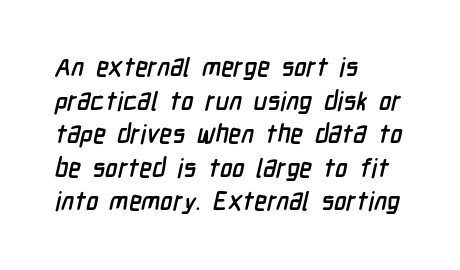
Nobody touched the tracking dial on this one. Leading: standard. Is the block centered? No — it sits flush against the left margin. Unmarked baselines from the first word to the last.
